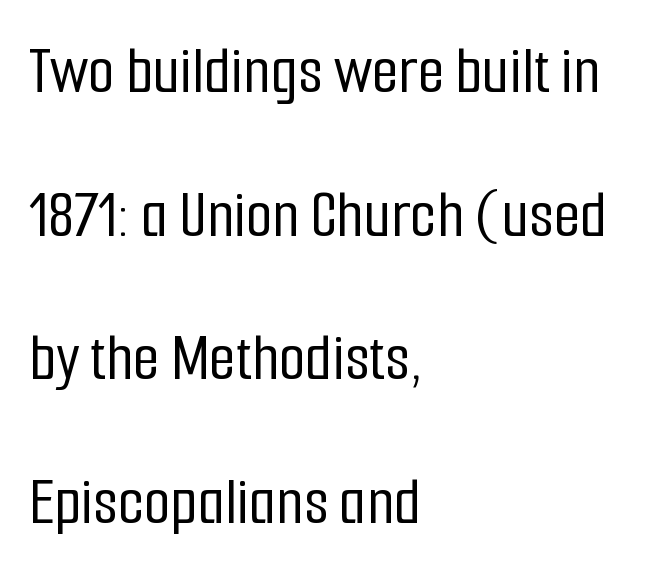
The image shows 69 px condensed sans-serif type, upright; set left-aligned, loose line spacing (2.08x), normal letter spacing, not underlined; low stroke contrast and a medium x-height.
